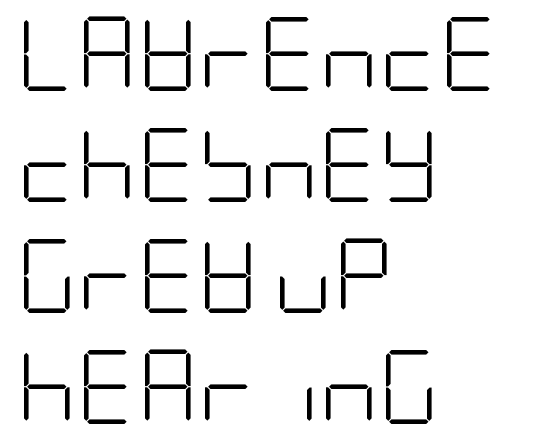
{"serif": "no", "italic": "no", "bold": "no", "weight": "light", "width": "condensed", "stroke_contrast": "low", "x_height": "large", "underline": "no", "align": "left", "line_spacing": "normal", "line_spacing_ratio": 1.5, "letter_spacing": "normal", "letter_spacing_em": 0.0, "glyph_px": 74}
